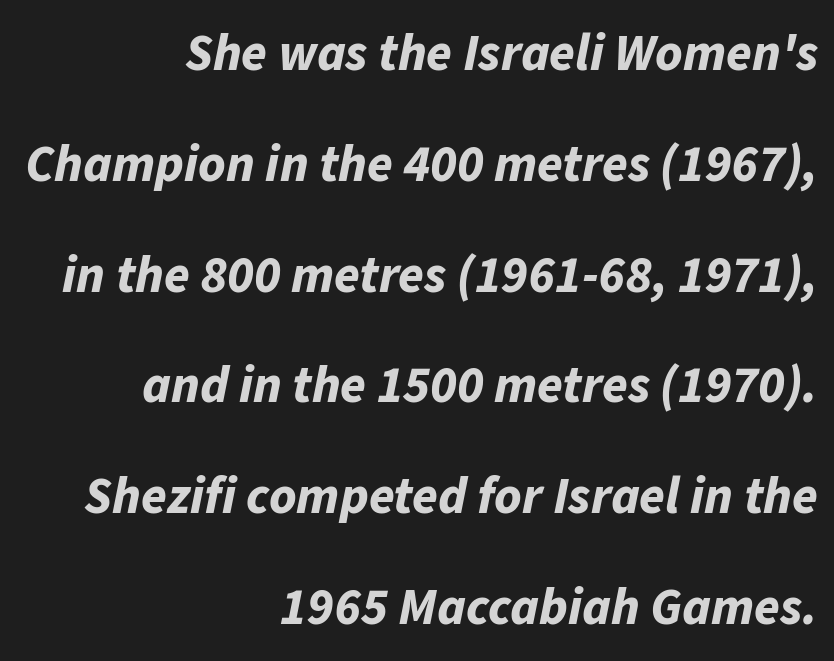
How would I describe the line gaps? Wide and relaxed. In CSS terms this would be text-align: right. Bare-footed words on every line. Looks like regular typesetting: each glyph gets only the width it needs. Slanted lettering throughout. What weight is shown? A full bold with thick strokes.
